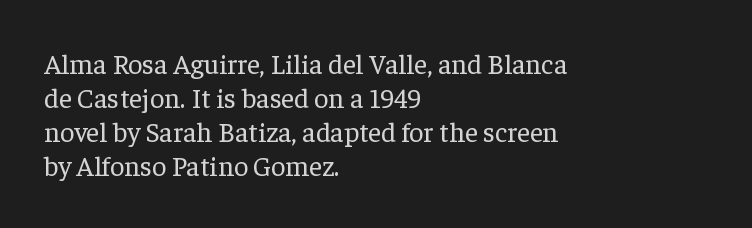
Unlike italic type, these characters show no tilt at all. The passage shown has conventional tracking throughout. Bare-footed words on every line. Character widths vary here, with narrow letters taking less room than wide ones. The weight tops out at a normal text grade. Does the type have serifs? Yes, each stem ends in a small foot.
